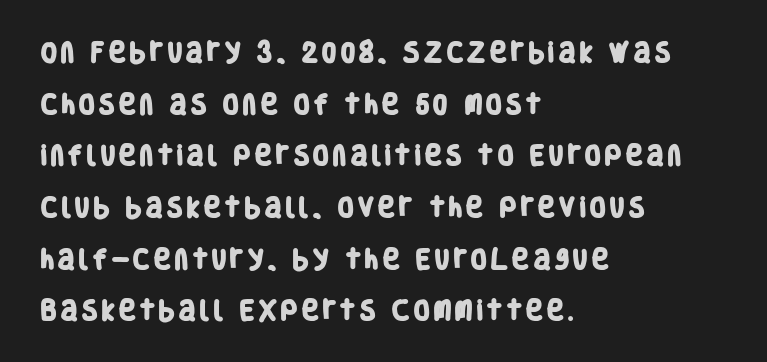
The image shows 22 px bold type; set left-aligned, loose line spacing (2.35x), not underlined.
